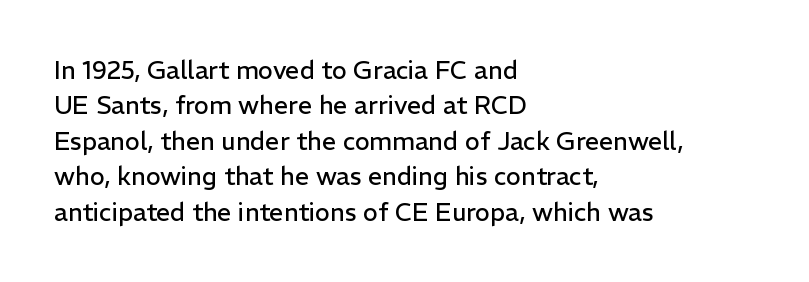
Plain, unruled lines of type. Is the type heavy? It reads as light-to-regular instead. Interline gaps are of average width in this sample. In terms of posture, this sample is upright. These lines are set flush left with a ragged right edge. Nothing unusual about the tracking: characters are spaced as the font intends.
